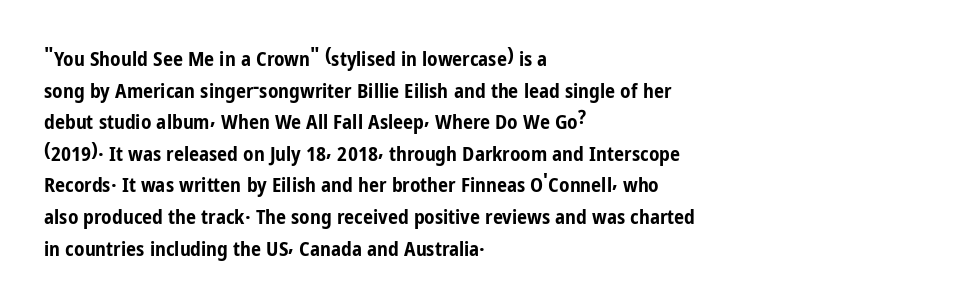
{"italic": "no", "bold": "yes", "underline": "no", "align": "left", "line_spacing": "normal", "line_spacing_ratio": 1.58, "letter_spacing": "normal", "letter_spacing_em": 0.0, "glyph_px": 20}
